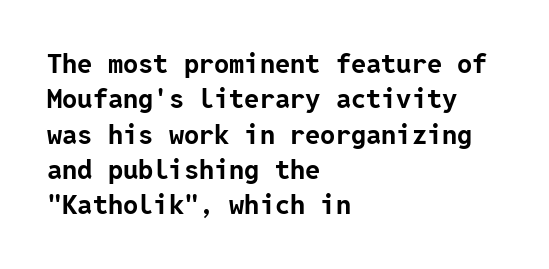
A clean baseline with only descenders dipping below it. These lines stack with their left ends in a neat column. Regular leading. Pretty heavy lettering here — definitely bold. Does extra space separate the letters? No, they use regular spacing.
